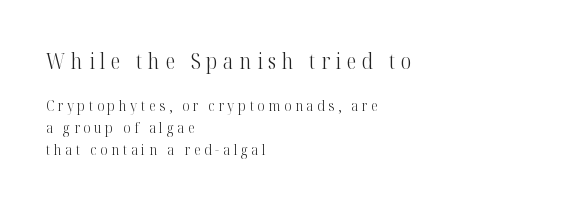
Honestly, the letter spacing is so wide it's the main thing you notice. Only glyphs here, with clear space below each row. How would I describe the line gaps? Plain and ordinary. Every character sits straight up, as roman type does.
